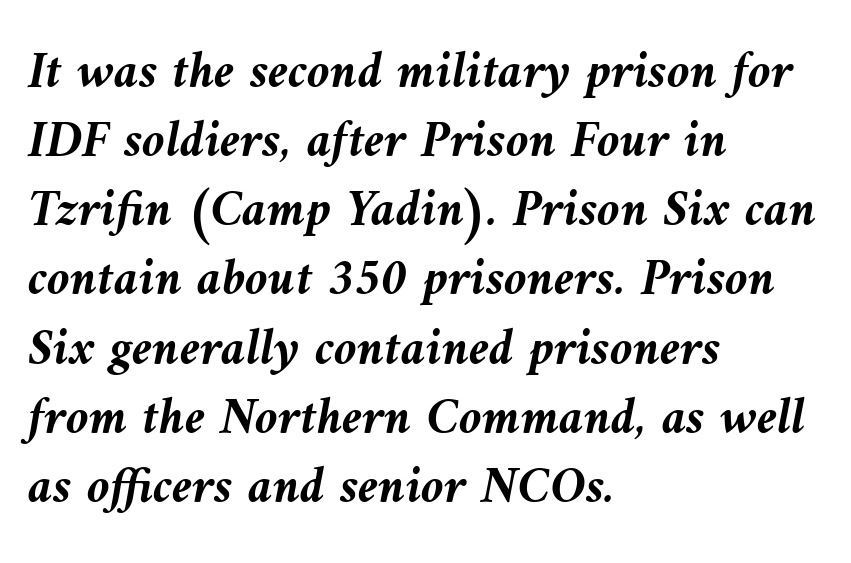
The image shows 52 px semibold type, italic (leaning left); set left-aligned, normal line spacing (1.33x), normal letter spacing, not underlined; medium stroke contrast and a medium x-height.
